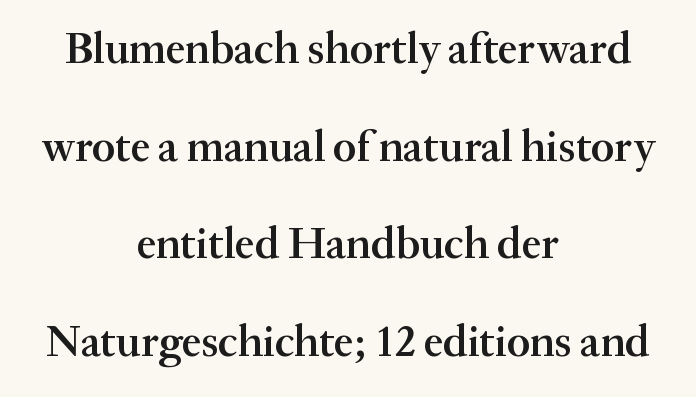
Q: Is the text bold? A: Semi-bold.
Q: Is the text italic (slanted)? A: No, it is upright.
Q: Is the typeface a serif or a sans-serif typeface? A: Serif.
Q: Is the text underlined? A: No.
Q: How is the paragraph aligned? A: Centered.
Q: Is the spacing between letters normal or unusually wide? A: Normal.
Q: Is the spacing between lines tight, normal or loose? A: Loose.
Q: Width (condensed, normal, or wide)? A: Normal.
Q: Stroke contrast? A: Medium.
Q: x-height? A: Small.
Q: Monospaced? A: No.
